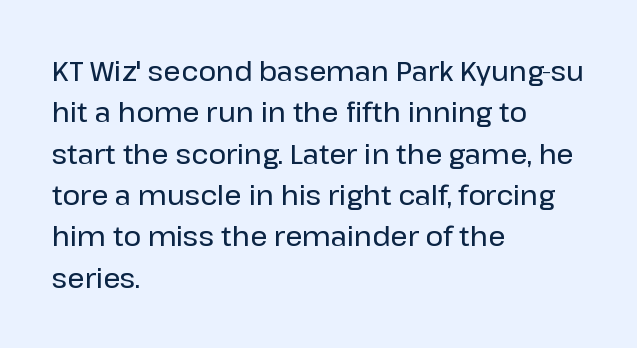
Q: Is the text italic (slanted)? A: No, it is upright.
Q: Is the text underlined? A: No.
Q: How is the paragraph aligned? A: Left-aligned.
Q: Is the spacing between letters normal or unusually wide? A: Normal.
Q: Is the spacing between lines tight, normal or loose? A: Normal.
